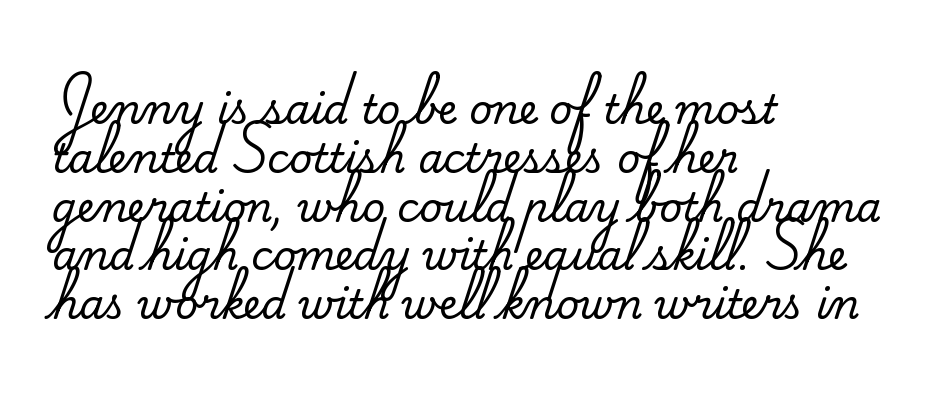
Tracking here is standard; glyphs follow each other at the usual distance. The gap between lines stays unmarked. The face used here is seriffed, in the tradition of book romans. The rendering uses natural spacing where letterforms have individual widths.
